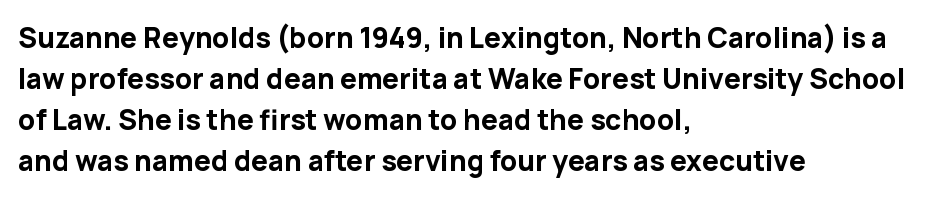
The image shows 28 px bold sans-serif type, upright; set left-aligned, normal line spacing (1.47x), normal letter spacing, not underlined; low stroke contrast and a medium x-height.
